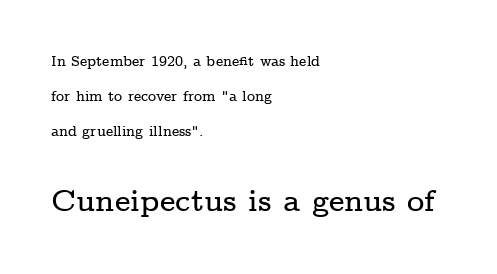
The image shows 30 px wide serif type, upright; set left-aligned, loose line spacing (2.49x), normal letter spacing, not underlined; the second (bottom) block is 2.14x larger; low stroke contrast and a medium x-height.
